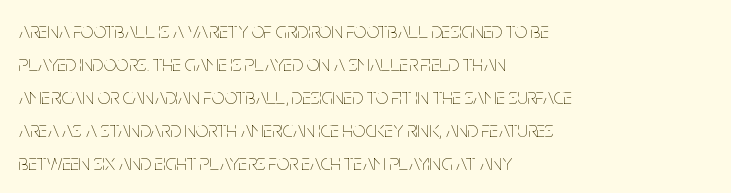
Q: Is the text bold? A: No.
Q: Is the text italic (slanted)? A: No, it is upright.
Q: Is the text underlined? A: No.
Q: How is the paragraph aligned? A: Left-aligned.
Q: Is the spacing between letters normal or unusually wide? A: Normal.
Q: Is the spacing between lines tight, normal or loose? A: Normal.
